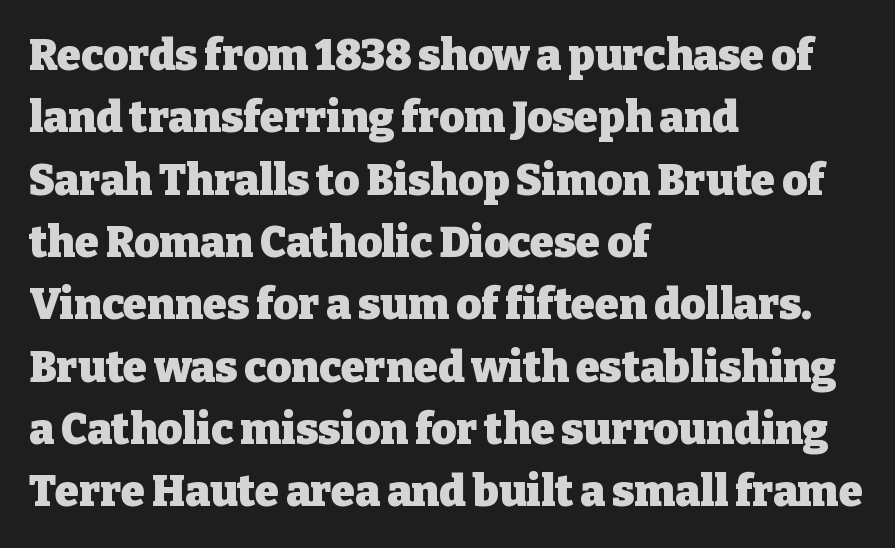
Q: Is the text bold? A: Yes.
Q: Is the text italic (slanted)? A: No, it is upright.
Q: Is the typeface a serif or a sans-serif typeface? A: Serif.
Q: Is the text underlined? A: No.
Q: How is the paragraph aligned? A: Left-aligned.
Q: Is the spacing between letters normal or unusually wide? A: Normal.
Q: Is the spacing between lines tight, normal or loose? A: Normal.
Q: Width (condensed, normal, or wide)? A: Normal.
Q: Stroke contrast? A: Low.
Q: x-height? A: Medium.
Q: Monospaced? A: No.
